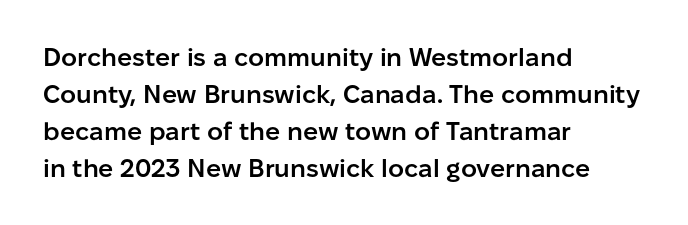
{"italic": "no", "bold": "semi", "underline": "no", "align": "left", "line_spacing": "normal", "line_spacing_ratio": 1.48, "letter_spacing": "normal", "letter_spacing_em": 0.0, "glyph_px": 25}
